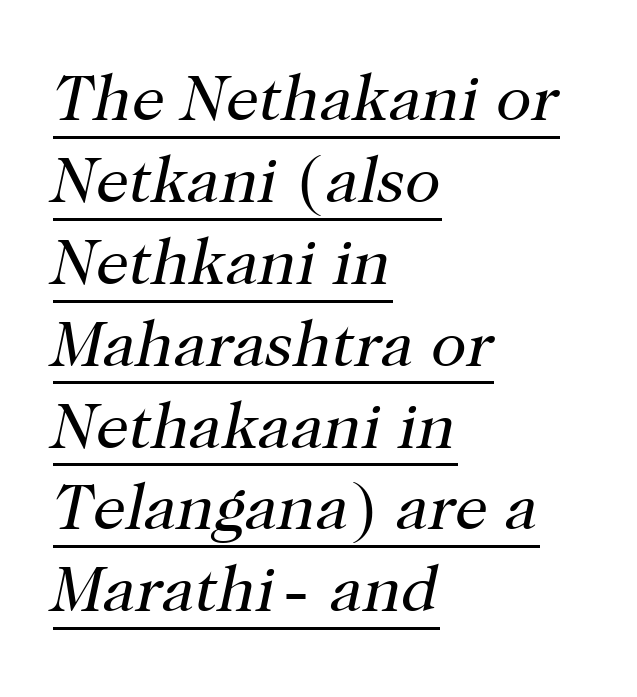
Q: Is the text bold? A: No.
Q: Is the text italic (slanted)? A: Yes, it leans right by about 12 degrees.
Q: Is the typeface a serif or a sans-serif typeface? A: Serif.
Q: Is the text underlined? A: Yes.
Q: How is the paragraph aligned? A: Left-aligned.
Q: Is the spacing between letters normal or unusually wide? A: Normal.
Q: Is the spacing between lines tight, normal or loose? A: Normal.
Q: Width (condensed, normal, or wide)? A: Normal.
Q: Stroke contrast? A: High.
Q: x-height? A: Medium.
Q: Monospaced? A: No.
